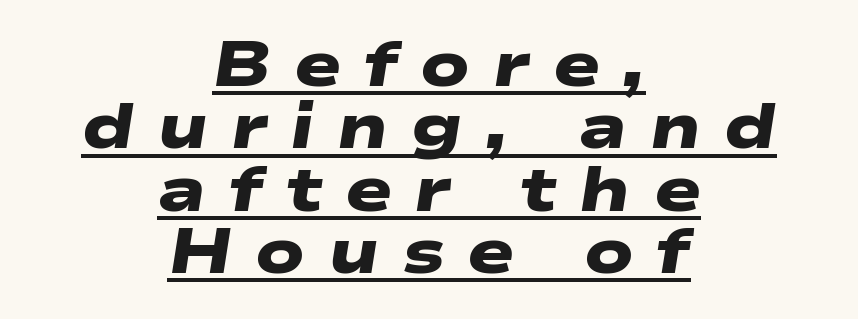
Set as a true bold cut, around the 700 mark. In terms of letterform style, serifs are entirely absent. Honestly, the letter spacing is so wide it's the main thing you notice. The lines are quadded center.
